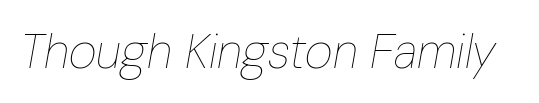
Posture: slanted. The letterforms sit at book weight or below. Looks like regular typesetting: each glyph gets only the width it needs. Tracking here is standard; glyphs follow each other at the usual distance. Has an underline been added? It has not.
